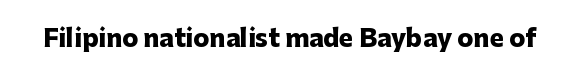
The image shows 24 px bold type, upright; set normal letter spacing, not underlined.
